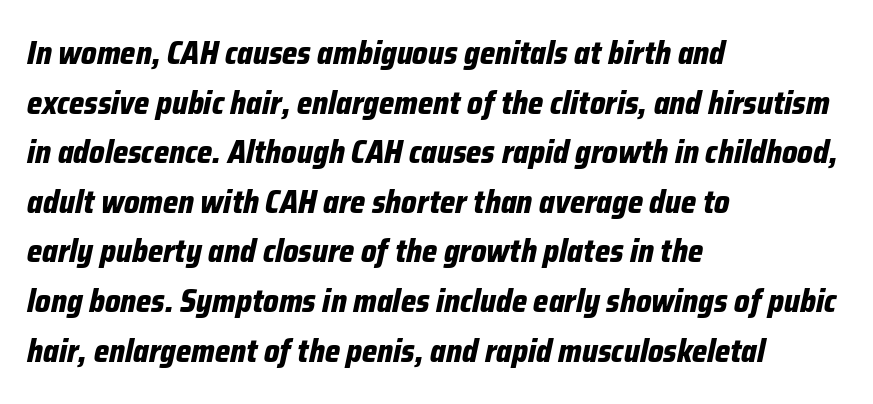
Q: Is the text bold? A: Yes.
Q: Is the text italic (slanted)? A: Yes, it leans right by about 12 degrees.
Q: Is the text underlined? A: No.
Q: How is the paragraph aligned? A: Left-aligned.
Q: Is the spacing between letters normal or unusually wide? A: Normal.
Q: Is the spacing between lines tight, normal or loose? A: Normal.
Q: Width (condensed, normal, or wide)? A: Condensed.
Q: Stroke contrast? A: Low.
Q: x-height? A: Medium.
Q: Monospaced? A: No.
